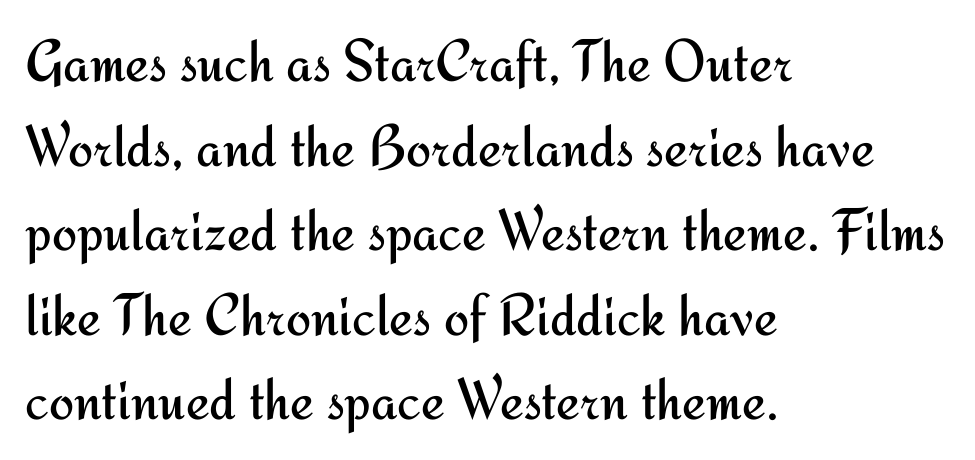
{"serif": "no", "italic": "no", "bold": "no", "weight": "regular", "width": "normal", "stroke_contrast": "medium", "x_height": "small", "monospaced": "no", "underline": "no", "align": "left", "line_spacing": "normal", "line_spacing_ratio": 1.41, "letter_spacing": "normal", "letter_spacing_em": 0.0, "glyph_px": 60}
